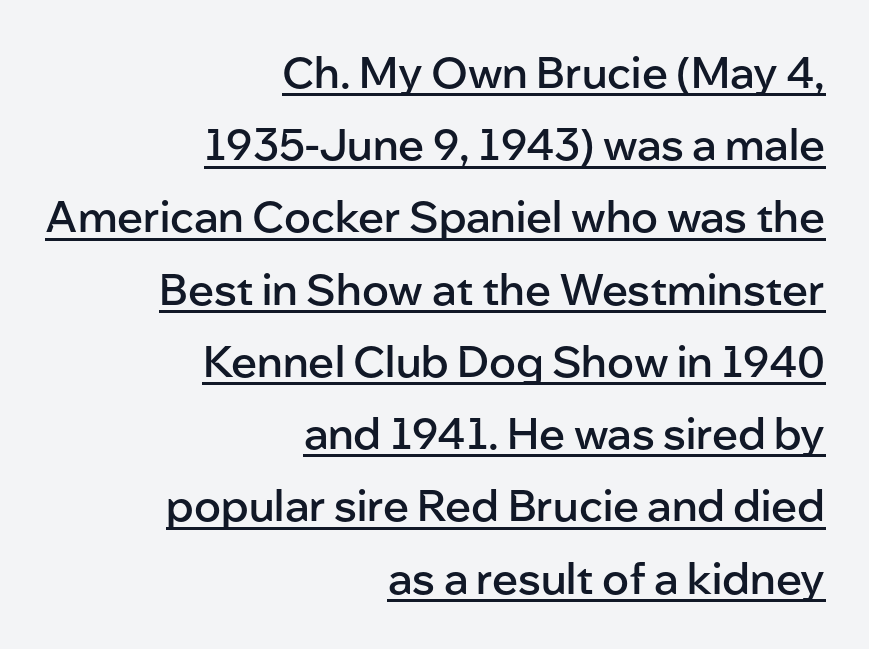
Casual observation: everything's shoved over to the right. If you drew a line through each stem, it would be perfectly vertical. Stems and bowls a touch heavier than normal — semibold. Spacing verdict: proportional, widths tailored to each character.
